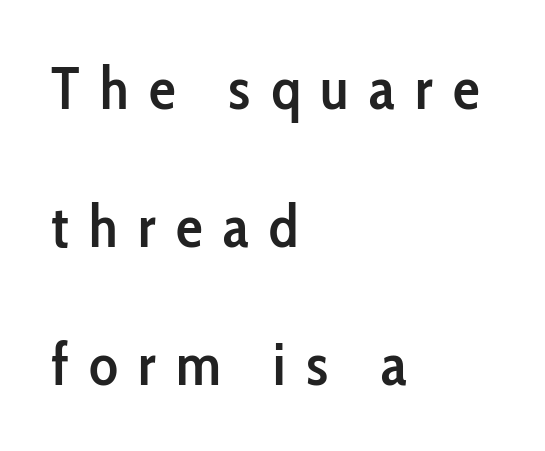
The image shows 60 px semibold, condensed sans-serif type, upright; set left-aligned, loose line spacing (2.3x), unusually wide letter spacing (+0.34 em), not underlined; low stroke contrast and a medium x-height.
